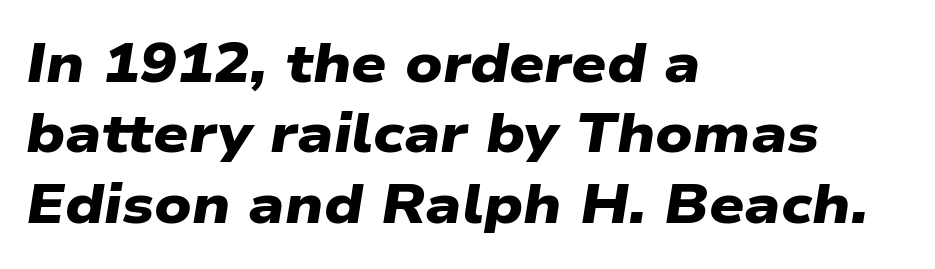
Q: Is the text bold? A: Yes.
Q: Is the typeface a serif or a sans-serif typeface? A: Sans-serif.
Q: Is the text underlined? A: No.
Q: How is the paragraph aligned? A: Left-aligned.
Q: Is the spacing between letters normal or unusually wide? A: Normal.
Q: Is the spacing between lines tight, normal or loose? A: Normal.
Q: Width (condensed, normal, or wide)? A: Wide.
Q: Stroke contrast? A: Low.
Q: x-height? A: Medium.
Q: Monospaced? A: No.
